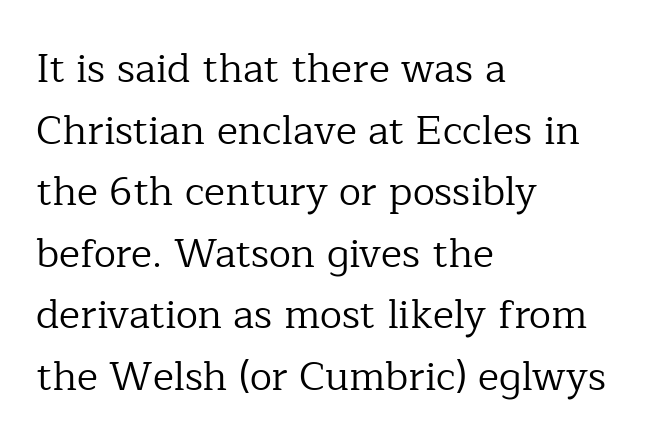
This sample uses plain, unmodified letter spacing. The face used here is proportionally spaced, like ordinary book or web type. The passage is arranged the way most books set body copy — flush left. The characters are drawn with everyday or finer stroke widths. Check under the words: just untouched page.
